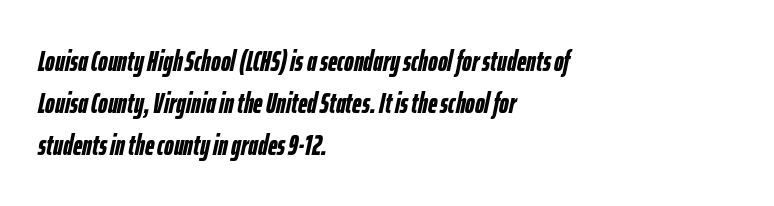
{"italic": "yes", "lean": "right", "slant_degrees": 12, "bold": "yes", "weight": "semibold", "width": "condensed", "stroke_contrast": "low", "x_height": "medium", "monospaced": "no", "underline": "no", "align": "left", "line_spacing": "normal", "line_spacing_ratio": 1.44, "letter_spacing": "normal", "letter_spacing_em": 0.0, "glyph_px": 29}
